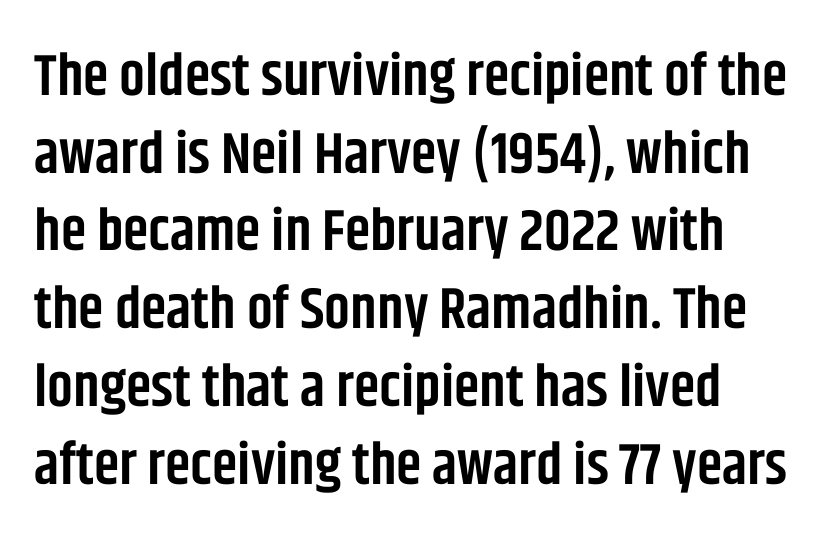
The image shows 58 px semibold, condensed sans-serif type, upright; set left-aligned, normal line spacing (1.34x), normal letter spacing, not underlined; low stroke contrast and a large x-height.
